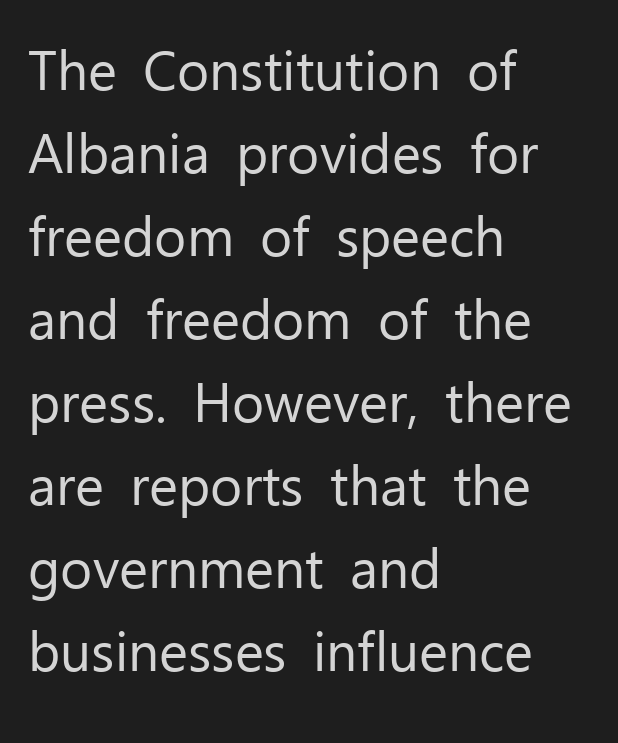
Honestly, the letter spacing is just normal — you wouldn't notice it. What kind of face is this? One without serifs — a sans. Ascenders rise straight up at ninety degrees. Is the block centered? No — it sits flush against the left margin. Words float on clear page, feet unadorned. No letter is thick-stroked: the sample isn't bold.
